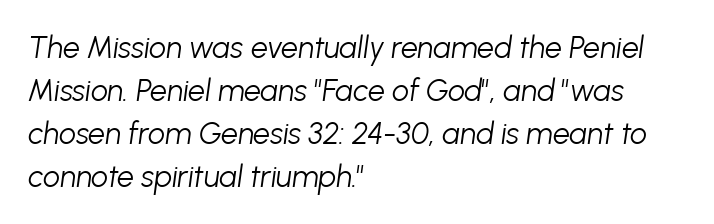
Q: Is the text bold? A: No.
Q: Is the text italic (slanted)? A: Yes, it leans right by about 8 degrees.
Q: Is the text underlined? A: No.
Q: How is the paragraph aligned? A: Left-aligned.
Q: Is the spacing between letters normal or unusually wide? A: Normal.
Q: Is the spacing between lines tight, normal or loose? A: Normal.
Q: Width (condensed, normal, or wide)? A: Normal.
Q: Stroke contrast? A: Low.
Q: x-height? A: Medium.
Q: Monospaced? A: No.
